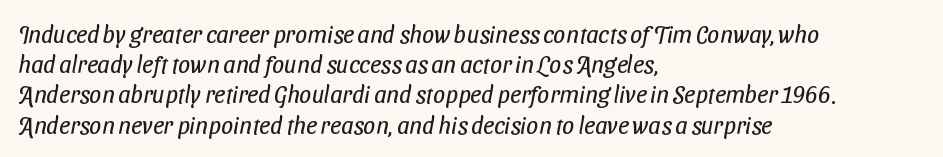
Q: Is the text bold? A: No.
Q: Is the text underlined? A: No.
Q: How is the paragraph aligned? A: Left-aligned.
Q: Is the spacing between letters normal or unusually wide? A: Normal.
Q: Is the spacing between lines tight, normal or loose? A: Normal.
